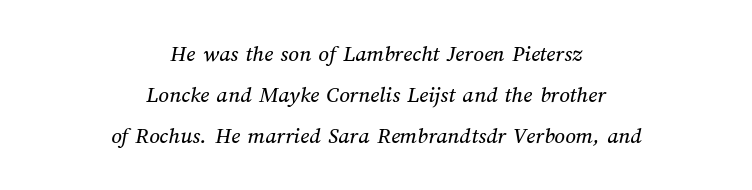
Q: Is the text underlined? A: No.
Q: How is the paragraph aligned? A: Centered.
Q: Is the spacing between letters normal or unusually wide? A: Normal.
